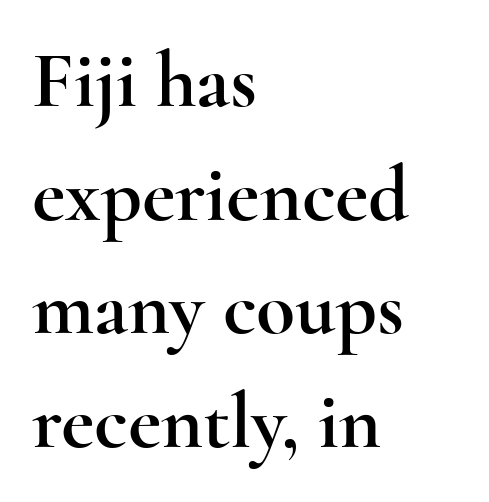
Quick note: interline space is typical. Look at the tracking — it's just the regular setting, nothing added. Character widths vary here, with narrow letters taking less room than wide ones. Designer's note — italics off, roman on. Layout note: lines flush left. The passage shown is not underscored anywhere.
